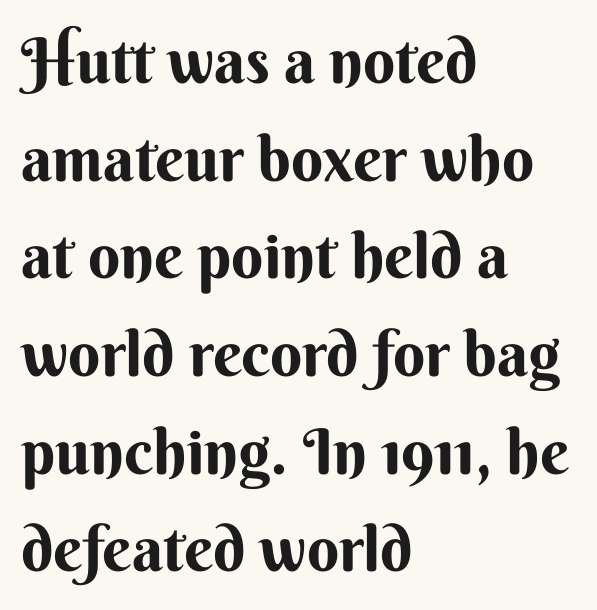
{"serif": "no", "italic": "no", "bold": "yes", "weight": "bold", "width": "normal", "stroke_contrast": "medium", "x_height": "small", "monospaced": "no", "underline": "no", "align": "left", "line_spacing": "normal", "line_spacing_ratio": 1.55, "letter_spacing": "normal", "letter_spacing_em": 0.0, "glyph_px": 63}
